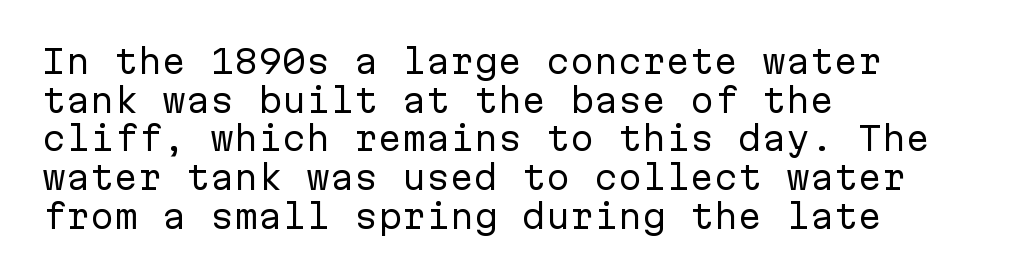
Clear beneath every line of the passage. Caption: standard tracking, unaltered. Caption: face not bold, strokes unweighted. Each letter, wide or thin by design, is forced into the same width here. The rag falls on the right side of this text block.
